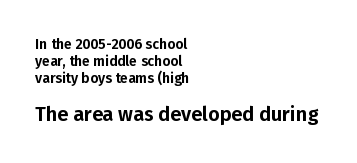
{"italic": "no", "underline": "no", "align": "left", "line_spacing_ratio": 1.22, "letter_spacing": "normal", "letter_spacing_em": 0.0, "larger_block": "second", "size_ratio": 1.43, "glyph_px": 20}
